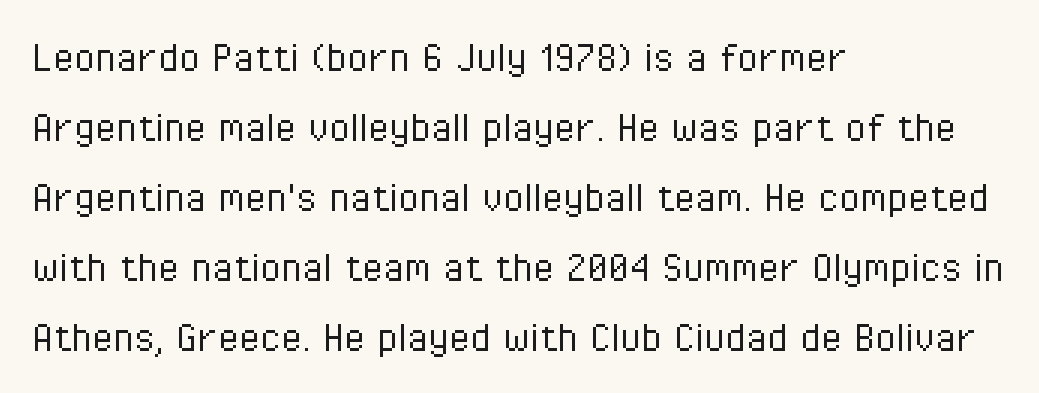
Is the letter spacing exaggerated? No — it looks like the ordinary default. These lines sit exactly where default settings would place them. These lines are composed in type without serifs. Every character sits straight up, as roman type does. Horizontal alignment here is leftward, the default for most running prose. Underline: absent.
